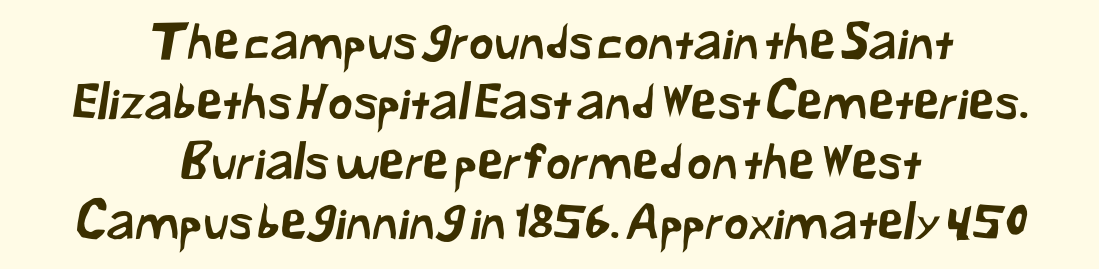
The image shows 48 px sans-serif type; set centered, normal line spacing (1.25x), normal letter spacing, not underlined; low stroke contrast and a medium x-height.
